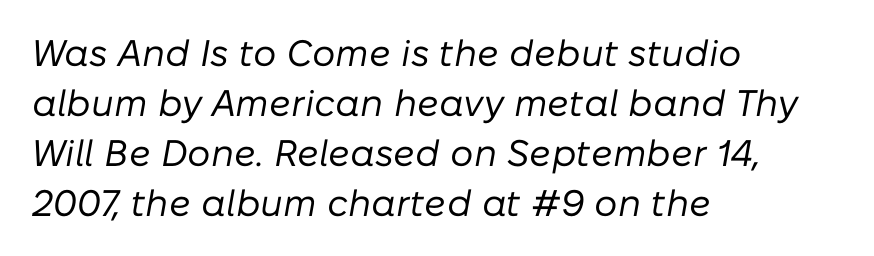
{"italic": "yes", "lean": "right", "slant_degrees": 10, "bold": "no", "weight": "regular", "width": "normal", "stroke_contrast": "low", "x_height": "medium", "monospaced": "no", "underline": "no", "align": "left", "line_spacing": "normal", "line_spacing_ratio": 1.35, "letter_spacing": "normal", "letter_spacing_em": 0.0, "glyph_px": 37}
